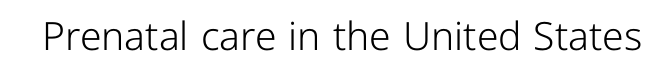
Q: Is the text bold? A: No.
Q: Is the text italic (slanted)? A: No, it is upright.
Q: Is the typeface a serif or a sans-serif typeface? A: Sans-serif.
Q: Is the text underlined? A: No.
Q: Is the spacing between letters normal or unusually wide? A: Normal.
Q: Width (condensed, normal, or wide)? A: Normal.
Q: Stroke contrast? A: Low.
Q: x-height? A: Medium.
Q: Monospaced? A: No.
